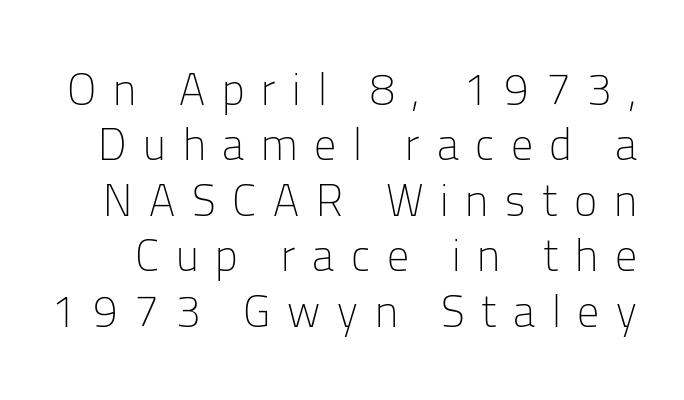
The image shows 44 px light sans-serif type, upright; set normal line spacing (1.26x), unusually wide letter spacing (+0.38 em), not underlined; low stroke contrast and a medium x-height.
